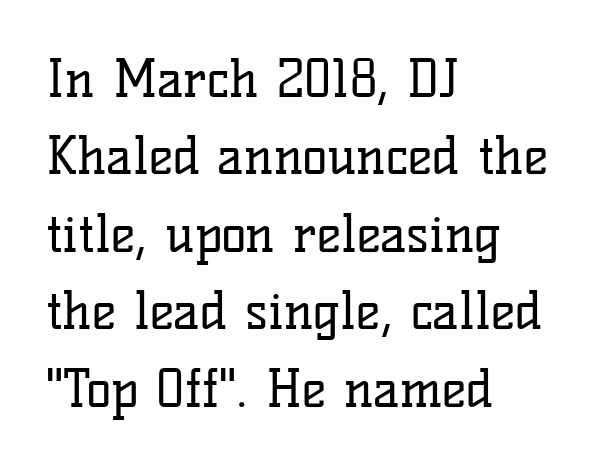
{"serif": "yes", "italic": "no", "bold": "no", "weight": "regular", "width": "normal", "stroke_contrast": "low", "x_height": "medium", "monospaced": "no", "underline": "no", "align": "left", "line_spacing": "normal", "line_spacing_ratio": 1.49, "letter_spacing": "normal", "letter_spacing_em": 0.0, "glyph_px": 52}
